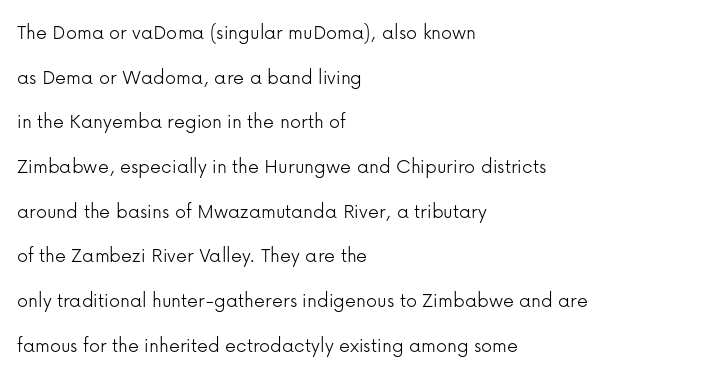
Descenders are the only things crossing below the line. This sample uses an upright cut, with every glyph sitting square on the baseline. Leading is clearly above the norm, producing a sparse column. This sample is left-justified, so line endings fall wherever the words run out. Observe the ordinary spacing: letters are neighbours, not strangers. Nothing heavy about these letters — not bold at all.
